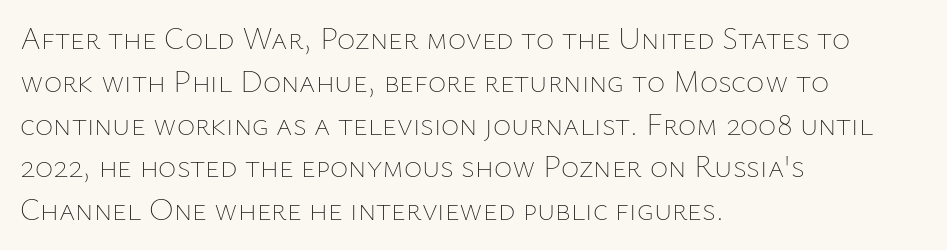
Q: Is the text bold? A: No.
Q: Is the text italic (slanted)? A: No, it is upright.
Q: Is the text underlined? A: No.
Q: How is the paragraph aligned? A: Left-aligned.
Q: Is the spacing between letters normal or unusually wide? A: Normal.
Q: Is the spacing between lines tight, normal or loose? A: Normal.
Q: Width (condensed, normal, or wide)? A: Normal.
Q: Stroke contrast? A: Low.
Q: x-height? A: Medium.
Q: Monospaced? A: No.
